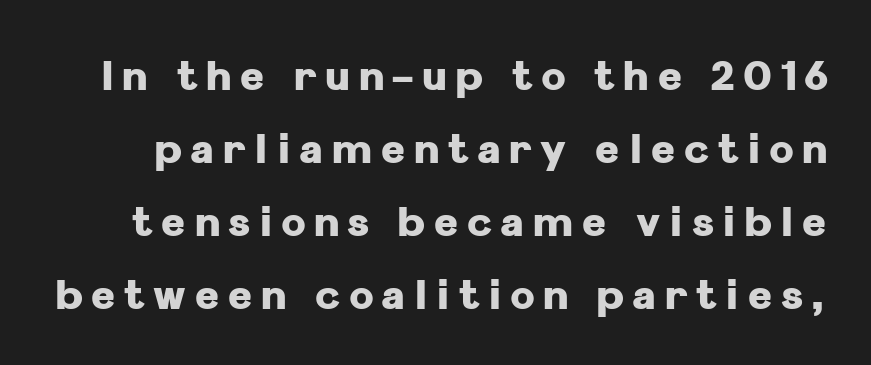
Any mark beneath the type? The region is blank. Ordinary non-slanted type is in use. A full-strength bold gives these letters their thick strokes. Is the letter spacing exaggerated? Yes — the characters are pushed far apart. This sample has the flowing, uneven cadence of proportional lettering. The typeface chosen for these lines omits serifs.
